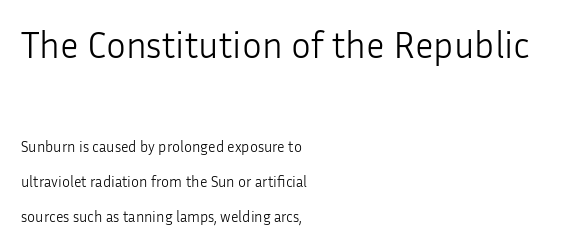
{"serif": "no", "italic": "no", "bold": "no", "weight": "light", "width": "normal", "stroke_contrast": "low", "x_height": "medium", "monospaced": "no", "underline": "no", "align": "left", "line_spacing": "loose", "line_spacing_ratio": 2.33, "letter_spacing": "normal", "letter_spacing_em": 0.0, "larger_block": "first", "size_ratio": 2.47, "glyph_px": 37}
